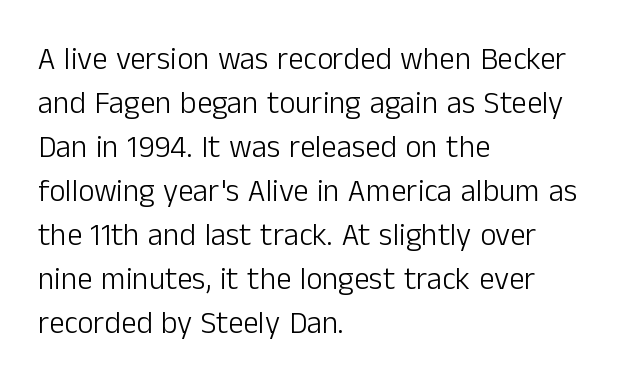
Q: Is the text bold? A: No.
Q: Is the text italic (slanted)? A: No, it is upright.
Q: Is the typeface a serif or a sans-serif typeface? A: Sans-serif.
Q: Is the text underlined? A: No.
Q: How is the paragraph aligned? A: Left-aligned.
Q: Is the spacing between letters normal or unusually wide? A: Normal.
Q: Is the spacing between lines tight, normal or loose? A: Normal.
Q: Width (condensed, normal, or wide)? A: Normal.
Q: Stroke contrast? A: Low.
Q: x-height? A: Medium.
Q: Monospaced? A: No.
